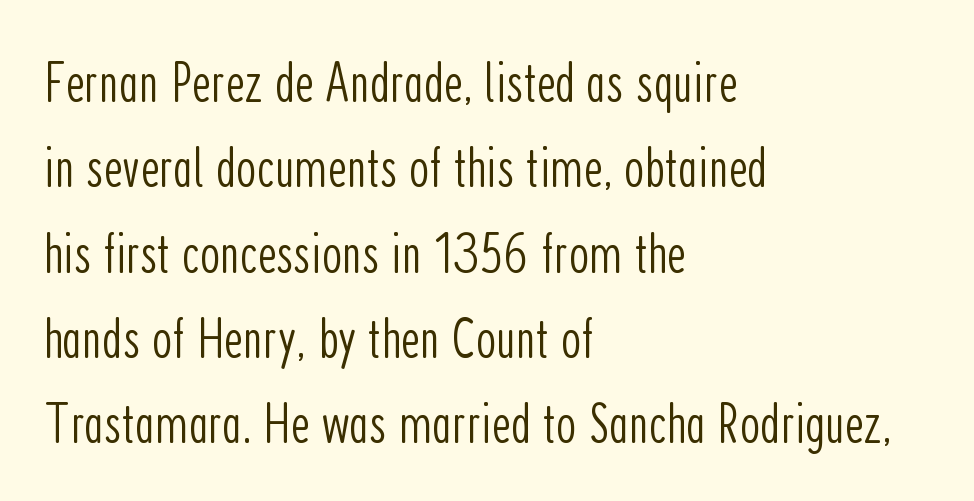
The image shows 58 px light, condensed sans-serif type, upright; set left-aligned, normal line spacing (1.47x), normal letter spacing, not underlined; low stroke contrast and a medium x-height.
